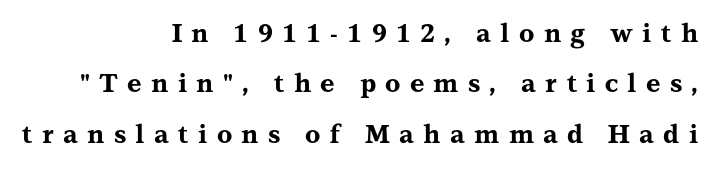
{"italic": "no", "bold": "yes", "underline": "no", "align": "right", "line_spacing": "loose", "line_spacing_ratio": 2.02, "letter_spacing": "wide", "letter_spacing_em": 0.37, "glyph_px": 25}
